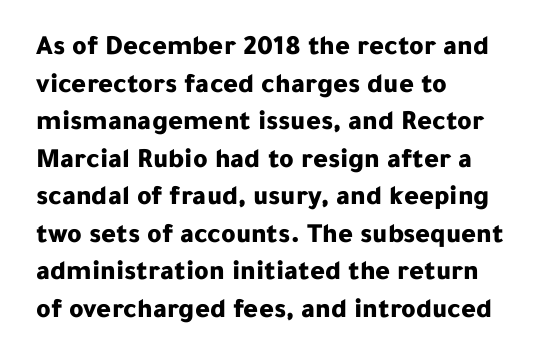
Q: Is the text bold? A: Yes.
Q: Is the text italic (slanted)? A: No, it is upright.
Q: Is the typeface a serif or a sans-serif typeface? A: Sans-serif.
Q: Is the text underlined? A: No.
Q: How is the paragraph aligned? A: Left-aligned.
Q: Is the spacing between letters normal or unusually wide? A: Normal.
Q: Is the spacing between lines tight, normal or loose? A: Normal.
Q: Width (condensed, normal, or wide)? A: Normal.
Q: Stroke contrast? A: Low.
Q: x-height? A: Medium.
Q: Monospaced? A: No.
